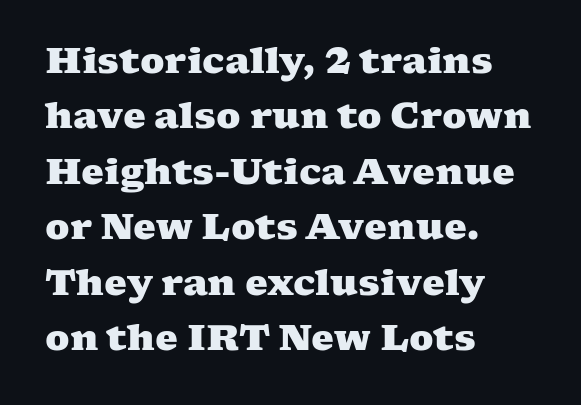
Q: Is the text bold? A: Yes.
Q: Is the typeface a serif or a sans-serif typeface? A: Serif.
Q: Is the text underlined? A: No.
Q: How is the paragraph aligned? A: Left-aligned.
Q: Is the spacing between letters normal or unusually wide? A: Normal.
Q: Is the spacing between lines tight, normal or loose? A: Normal.
Q: Width (condensed, normal, or wide)? A: Wide.
Q: Stroke contrast? A: Medium.
Q: x-height? A: Medium.
Q: Monospaced? A: No.
